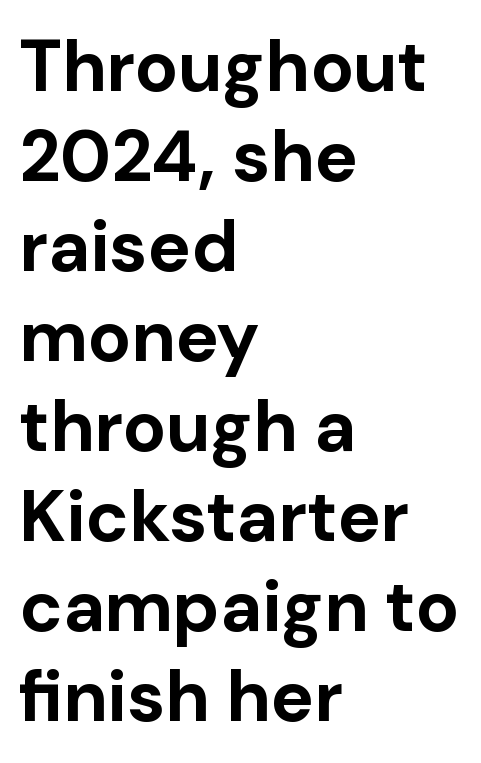
A classic flush-left, rag-right setting is used for this passage. Typesetter's note: full bold, strokes at maximum text heaviness. This rendering employs a face without finishing strokes, i.e., a sans-serif. The type is set solid horizontally, with unmodified tracking.
